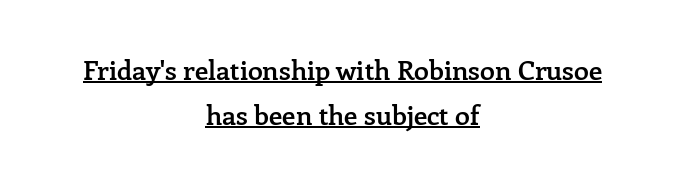
The font's upright variant was chosen for this text. Each word holds together tightly as a unit, with standard inter-letter gaps. This sample is center-justified, so both line endings float freely. These words are printed semibold, heavier than regular yet not bold. If you measured baseline to baseline, you'd find a middling distance.
